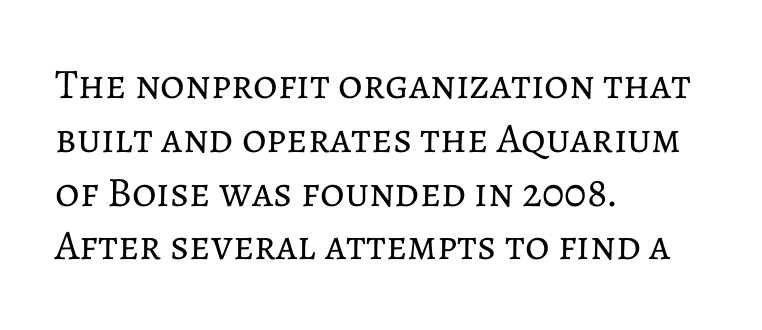
Q: Is the text bold? A: No.
Q: Is the text italic (slanted)? A: No, it is upright.
Q: Is the text underlined? A: No.
Q: How is the paragraph aligned? A: Left-aligned.
Q: Is the spacing between letters normal or unusually wide? A: Normal.
Q: Is the spacing between lines tight, normal or loose? A: Normal.
Q: Width (condensed, normal, or wide)? A: Normal.
Q: Stroke contrast? A: Low.
Q: x-height? A: Medium.
Q: Monospaced? A: No.
